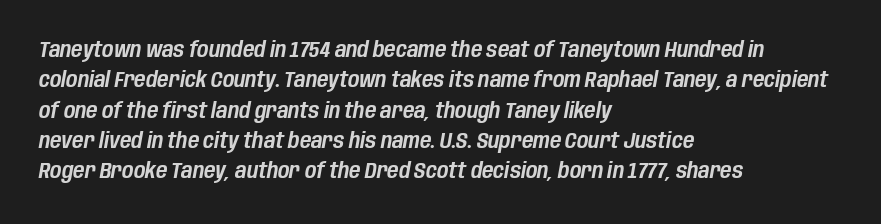
Q: Is the text italic (slanted)? A: Yes, it leans right by about 10 degrees.
Q: Is the text underlined? A: No.
Q: How is the paragraph aligned? A: Left-aligned.
Q: Is the spacing between letters normal or unusually wide? A: Normal.
Q: Is the spacing between lines tight, normal or loose? A: Normal.
